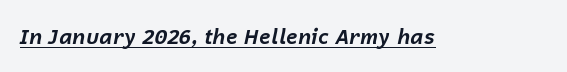
It's the slanting kind of type. Underlined type. The typesetting leans heavy: a genuine bold. Standard letterfit; no display-style spreading of the glyphs.
